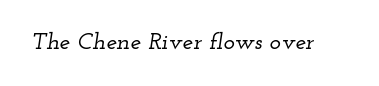
{"italic": "yes", "lean": "right", "slant_degrees": 12, "underline": "no", "letter_spacing": "normal", "letter_spacing_em": 0.0, "glyph_px": 24}
